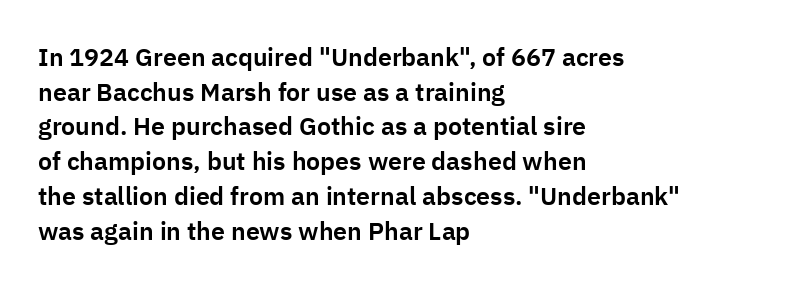
Q: Is the text italic (slanted)? A: No, it is upright.
Q: Is the text underlined? A: No.
Q: How is the paragraph aligned? A: Left-aligned.
Q: Is the spacing between letters normal or unusually wide? A: Normal.
Q: Is the spacing between lines tight, normal or loose? A: Normal.
